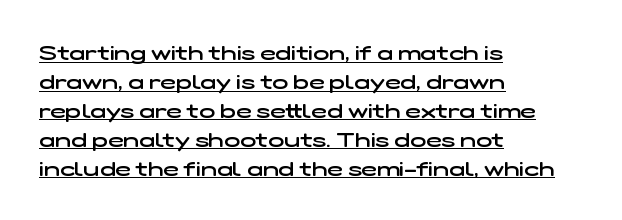
{"bold": "semi", "underline": "yes", "align": "left", "line_spacing": "normal", "line_spacing_ratio": 1.38, "letter_spacing": "normal", "letter_spacing_em": 0.0, "glyph_px": 21}
